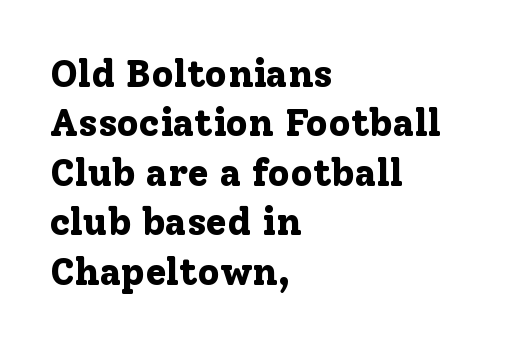
Strokes here are thick enough to call this a true bold. The passage shown has conventional tracking throughout. Spacing verdict: proportional, widths tailored to each character. Reading down the column, the eye jumps a familiar distance to each next line. A roman cut, with each character standing at attention. Unlike a clean sans, this face finishes its strokes with serifs.
